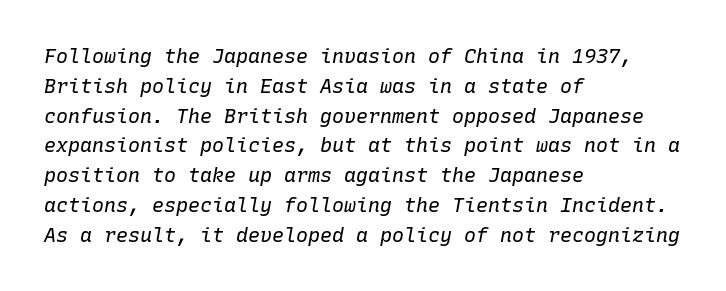
Q: Is the text bold? A: No.
Q: Is the text italic (slanted)? A: Yes, it leans right by about 10 degrees.
Q: Is the text underlined? A: No.
Q: How is the paragraph aligned? A: Left-aligned.
Q: Is the spacing between letters normal or unusually wide? A: Normal.
Q: Is the spacing between lines tight, normal or loose? A: Normal.
